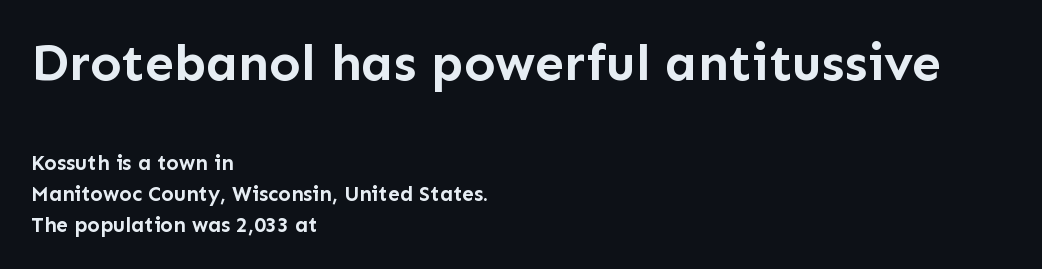
{"serif": "no", "italic": "no", "bold": "yes", "weight": "semibold", "width": "normal", "stroke_contrast": "low", "x_height": "medium", "monospaced": "no", "underline": "no", "align": "left", "line_spacing": "normal", "line_spacing_ratio": 1.48, "letter_spacing": "normal", "letter_spacing_em": 0.0, "larger_block": "first", "size_ratio": 2.48, "glyph_px": 52}
